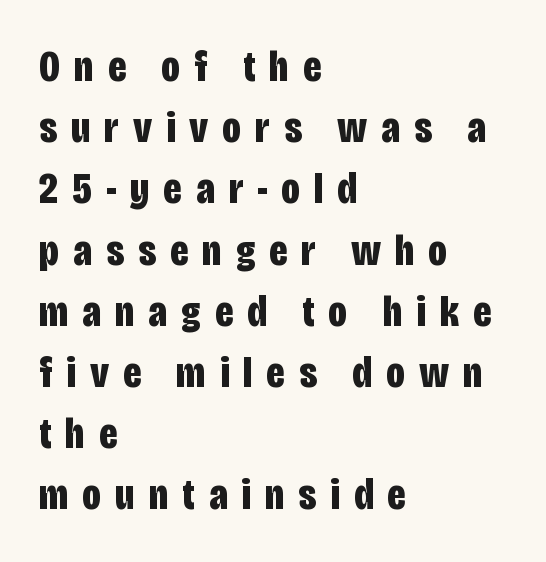
{"serif": "no", "italic": "no", "bold": "yes", "weight": "bold", "width": "condensed", "stroke_contrast": "low", "x_height": "large", "monospaced": "no", "underline": "no", "align": "left", "line_spacing": "normal", "line_spacing_ratio": 1.36, "letter_spacing": "wide", "letter_spacing_em": 0.31, "glyph_px": 45}
